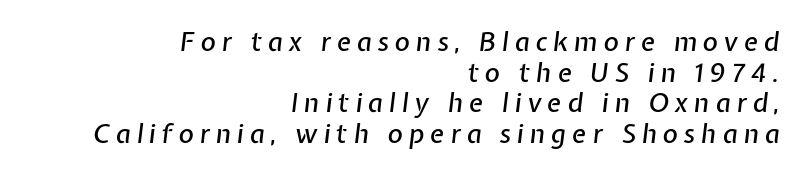
The image shows 26 px text type, italic (leaning right); set right-aligned, line spacing 1.18x, unusually wide letter spacing (+0.23 em), not underlined.
